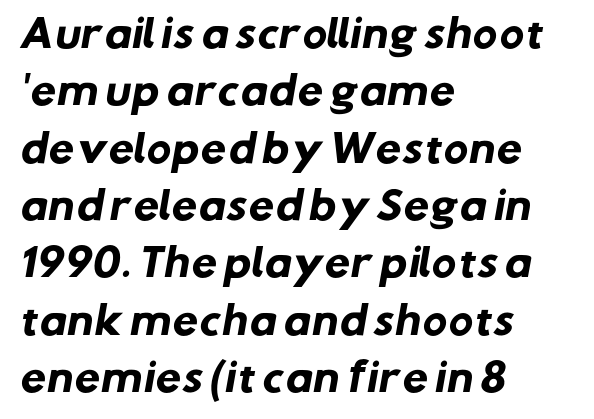
{"serif": "no", "bold": "yes", "weight": "heavy", "width": "normal", "stroke_contrast": "low", "x_height": "medium", "monospaced": "no", "underline": "no", "align": "left", "line_spacing": "normal", "line_spacing_ratio": 1.55, "letter_spacing": "normal", "letter_spacing_em": 0.0, "glyph_px": 37}
